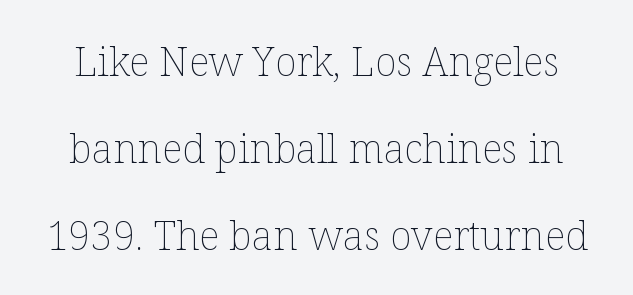
The image shows 40 px thin type, upright; set loose line spacing (2.17x), normal letter spacing, not underlined; low stroke contrast and a medium x-height.
